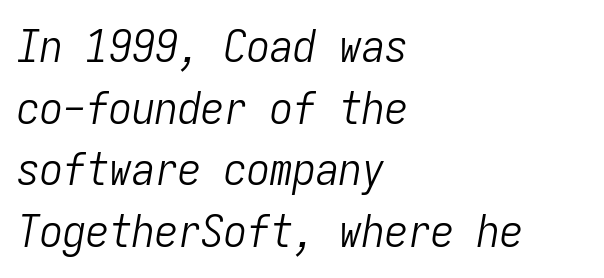
Every character sits at an angle, as italics do. The characters are drawn with everyday or finer stroke widths. These lines are set flush left with a ragged right edge. Nobody drew a line under any word here. Reading down the column, the eye jumps a familiar distance to each next line. There is no visible air inserted between adjacent glyphs.
